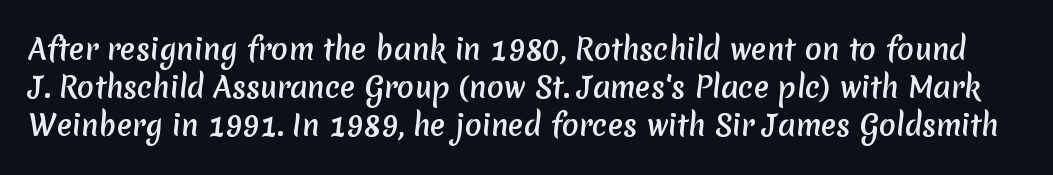
Q: Is the typeface a serif or a sans-serif typeface? A: Sans-serif.
Q: Is the text underlined? A: No.
Q: Is the spacing between letters normal or unusually wide? A: Normal.
Q: Is the spacing between lines tight, normal or loose? A: Normal.
Q: Width (condensed, normal, or wide)? A: Normal.
Q: Stroke contrast? A: Medium.
Q: x-height? A: Medium.
Q: Monospaced? A: No.
